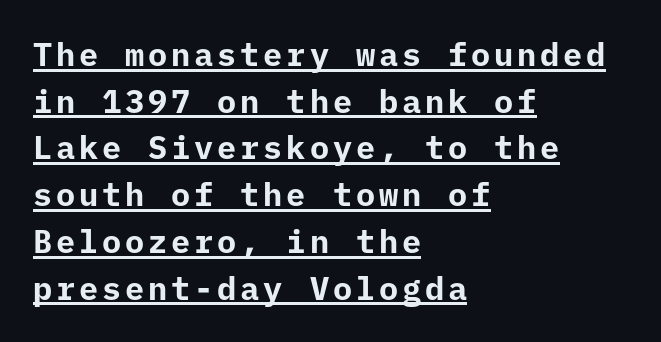
The image shows 32 px bold sans-serif type, upright, monospaced; set left-aligned, normal line spacing (1.46x), underlined; low stroke contrast and a medium x-height.
